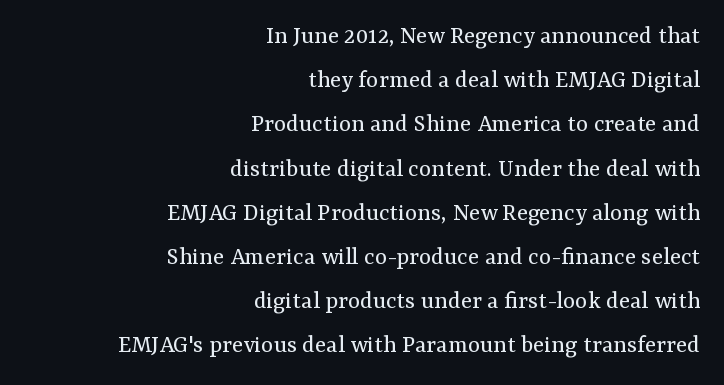
The image shows 26 px text type, upright; set right-aligned, normal line spacing (1.7x), normal letter spacing, not underlined.
